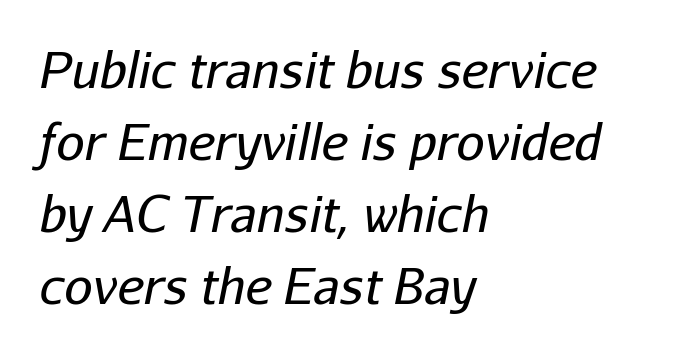
Q: Is the text bold? A: No.
Q: Is the text italic (slanted)? A: Yes, it leans right by about 11 degrees.
Q: Is the text underlined? A: No.
Q: How is the paragraph aligned? A: Left-aligned.
Q: Is the spacing between letters normal or unusually wide? A: Normal.
Q: Is the spacing between lines tight, normal or loose? A: Normal.
Q: Width (condensed, normal, or wide)? A: Normal.
Q: Stroke contrast? A: Low.
Q: x-height? A: Medium.
Q: Monospaced? A: No.
